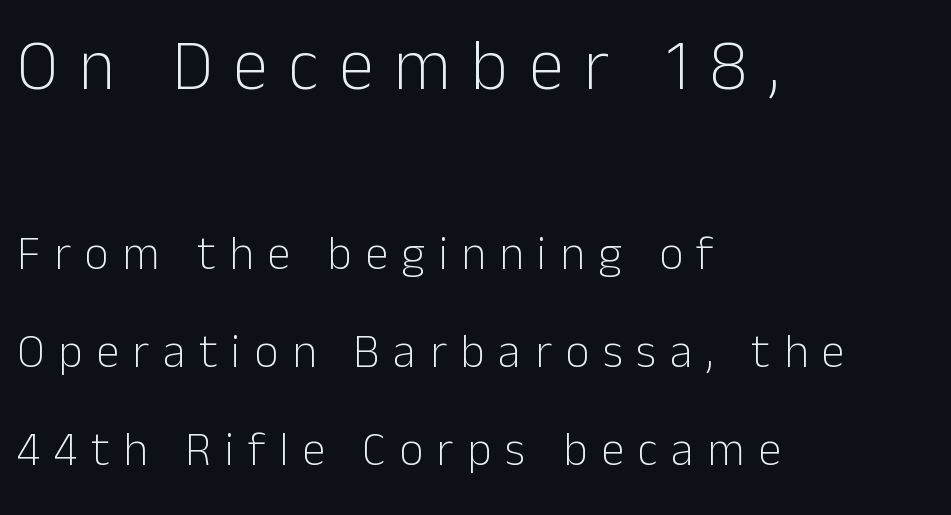
Does the leading feel generous? Absolutely, it's lavish. Spacing verdict: proportional, widths tailored to each character. Beneath every word, the page is bare. Loose tracking; the words dissolve into strings of separated letters. The glyphs in this specimen are sans serif. Is the stroke heavy? The answer is a plain regular-or-lighter.
